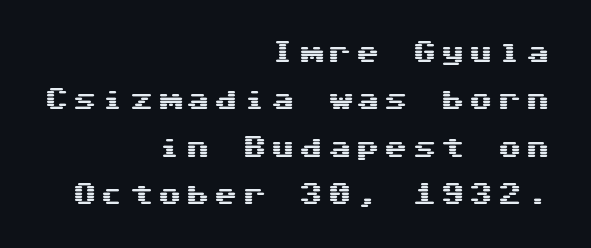
The image shows 24 px text type, upright; set right-aligned, loose line spacing (1.97x), not underlined.
